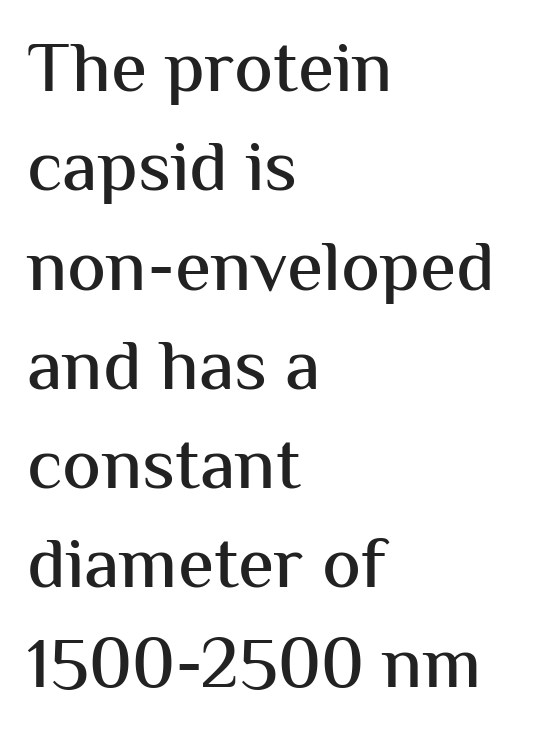
The image shows 73 px sans-serif type, upright; set left-aligned, normal line spacing (1.36x), normal letter spacing, not underlined; medium stroke contrast and a medium x-height.
